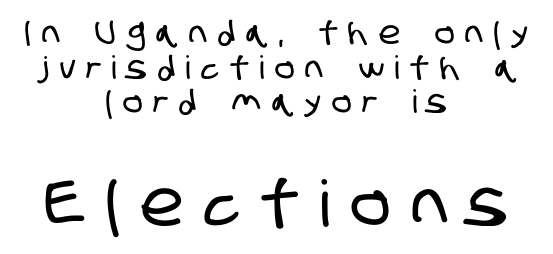
The area under the type is left untouched. Is the letter spacing exaggerated? Yes — the characters are pushed far apart. Horizontal bands of white between lines are thin slivers. Here the designer chose a conventional face with non-uniform glyph widths.
